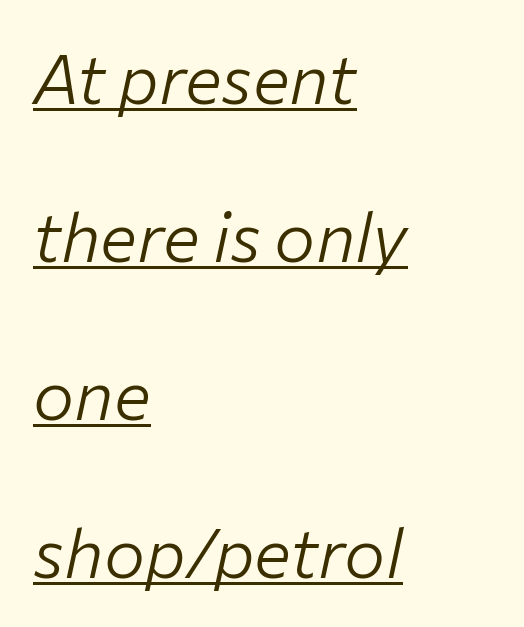
Inter-character spacing is left at the font's built-in metrics. The rendering applies a slant to the glyphs. The rendering uses a large line-height, opening up the rows. Somebody hit Ctrl+U on this one — the words are underlined. The ragged edge is on the right, which tells us the setting is flush left. Each letter keeps its own natural width here, so spacing adapts to shape.
